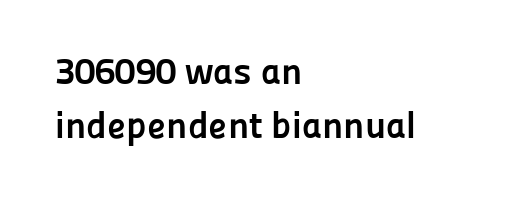
Serif or sans? Sans — the stroke terminals are bare. When letters stand straight like this, we call the style roman or upright. One-word summary of the alignment: left. These lines are rendered in a variable-pitch font.
